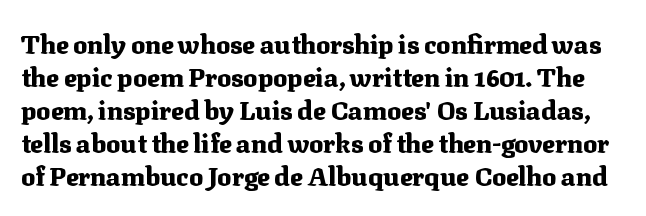
Q: Is the text bold? A: Yes.
Q: Is the text italic (slanted)? A: No, it is upright.
Q: Is the text underlined? A: No.
Q: Is the spacing between letters normal or unusually wide? A: Normal.
Q: Is the spacing between lines tight, normal or loose? A: Normal.
